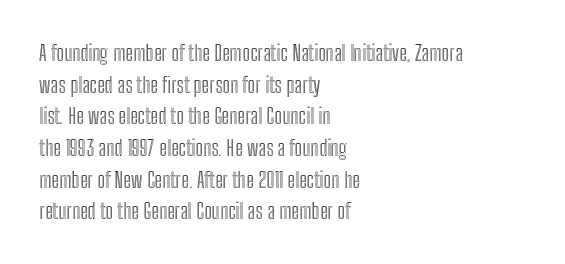
Ordinary non-slanted type is in use. Letter spacing: default. This sample is left-justified, so line endings fall wherever the words run out. Underline: absent. Successive baselines arrive at the customary interval.
